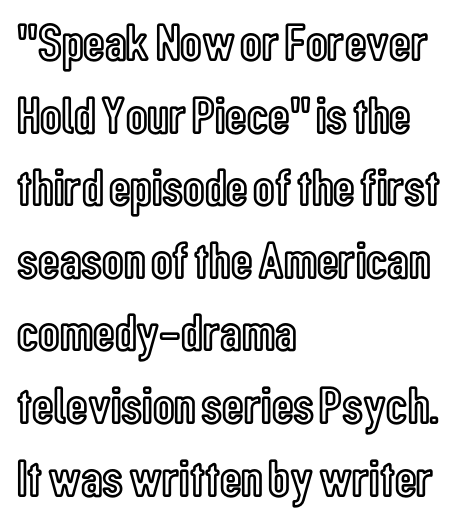
The image shows 53 px condensed type, upright; set left-aligned, normal line spacing (1.37x), normal letter spacing, not underlined; a medium x-height.
